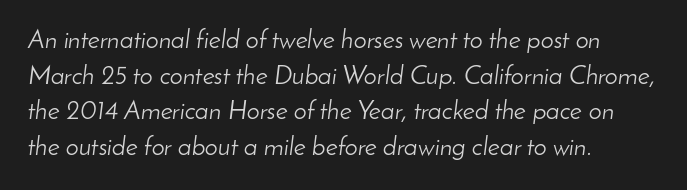
The image shows 26 px text type, italic (leaning right); set left-aligned, normal line spacing (1.37x), normal letter spacing, not underlined.
